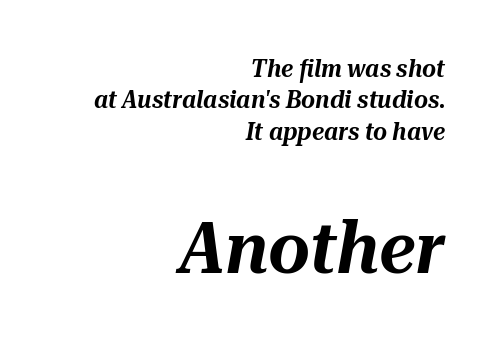
{"italic": "yes", "lean": "right", "slant_degrees": 10, "width": "normal", "stroke_contrast": "medium", "x_height": "medium", "monospaced": "no", "underline": "no", "align": "right", "line_spacing": "normal", "line_spacing_ratio": 1.31, "letter_spacing": "normal", "letter_spacing_em": 0.0, "larger_block": "second", "size_ratio": 3.0, "glyph_px": 72}
